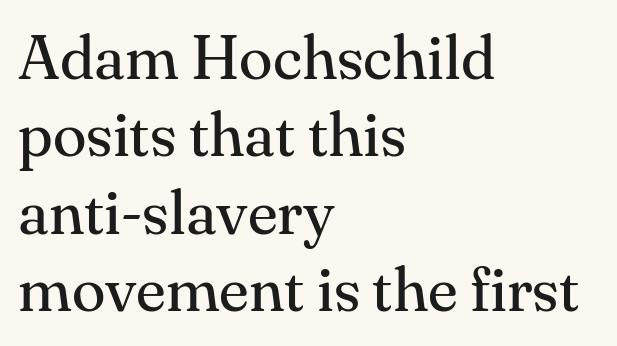
{"serif": "yes", "italic": "no", "bold": "no", "weight": "regular", "width": "normal", "stroke_contrast": "medium", "x_height": "small", "monospaced": "no", "underline": "no", "align": "left", "line_spacing": "normal", "line_spacing_ratio": 1.25, "letter_spacing": "normal", "letter_spacing_em": 0.0, "glyph_px": 62}
